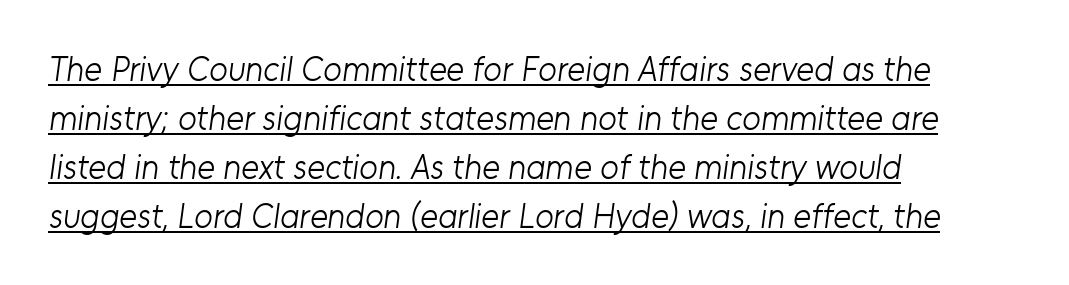
Q: Is the text bold? A: No.
Q: Is the typeface a serif or a sans-serif typeface? A: Sans-serif.
Q: Is the text underlined? A: Yes.
Q: How is the paragraph aligned? A: Left-aligned.
Q: Is the spacing between letters normal or unusually wide? A: Normal.
Q: Is the spacing between lines tight, normal or loose? A: Normal.
Q: Width (condensed, normal, or wide)? A: Normal.
Q: Stroke contrast? A: Low.
Q: x-height? A: Medium.
Q: Monospaced? A: No.
